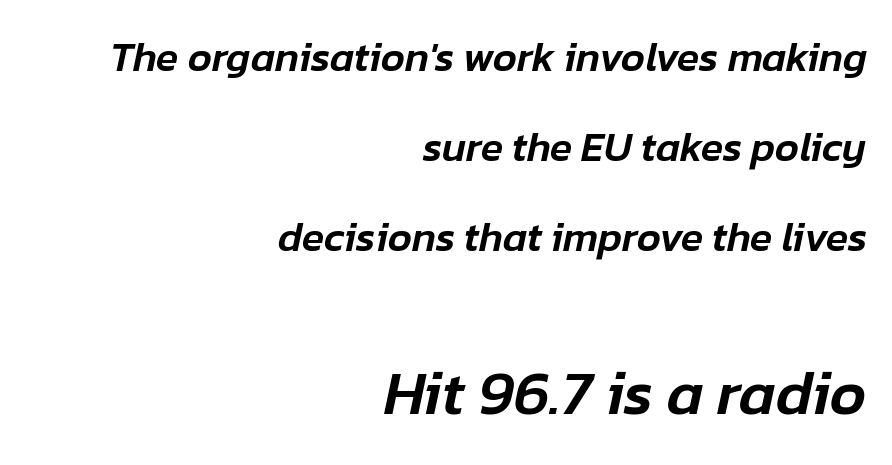
{"italic": "yes", "lean": "right", "slant_degrees": 12, "width": "normal", "stroke_contrast": "low", "x_height": "medium", "monospaced": "no", "underline": "no", "align": "right", "line_spacing": "loose", "line_spacing_ratio": 2.2, "letter_spacing": "normal", "letter_spacing_em": 0.0, "larger_block": "second", "size_ratio": 1.51, "glyph_px": 62}
